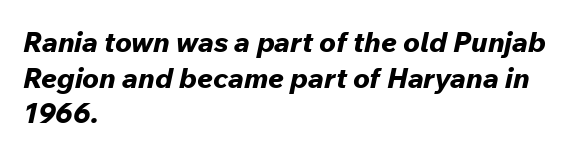
The image shows 28 px bold type, italic (leaning right); set left-aligned, normal line spacing (1.27x), normal letter spacing, not underlined; low stroke contrast and a medium x-height.
